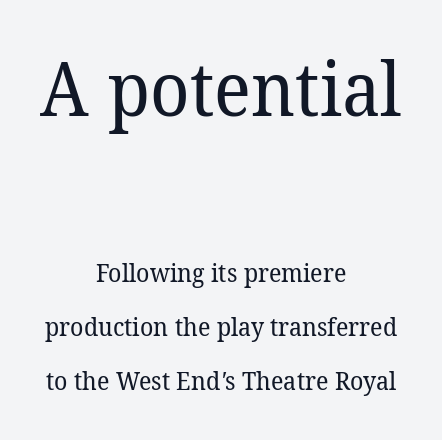
{"serif": "yes", "bold": "no", "weight": "regular", "width": "normal", "stroke_contrast": "low", "x_height": "medium", "monospaced": "no", "underline": "no", "align": "center", "line_spacing": "loose", "line_spacing_ratio": 2.16, "letter_spacing": "normal", "letter_spacing_em": 0.0, "larger_block": "first", "size_ratio": 2.96, "glyph_px": 74}
